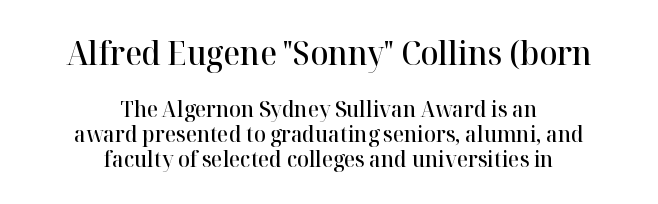
The image shows 33 px semibold serif type, upright; set centered, tight line spacing (1.14x), normal letter spacing, not underlined; the first (top) block is 1.5x larger; high stroke contrast and a medium x-height.
